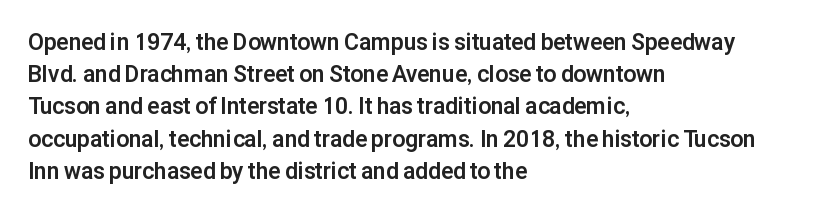
The image shows 23 px bold type, upright; set left-aligned, normal line spacing (1.4x), normal letter spacing, not underlined.
